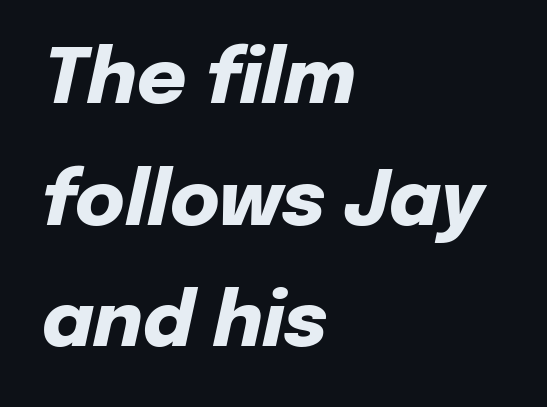
The leading is moderate, giving the passage an even texture. Set as a true bold cut, around the 700 mark. You could not count columns in this text — the font is proportionally spaced. The face used here has a pronounced slope to its letters. The setting favours the left margin, as ordinary paragraphs usually do.
